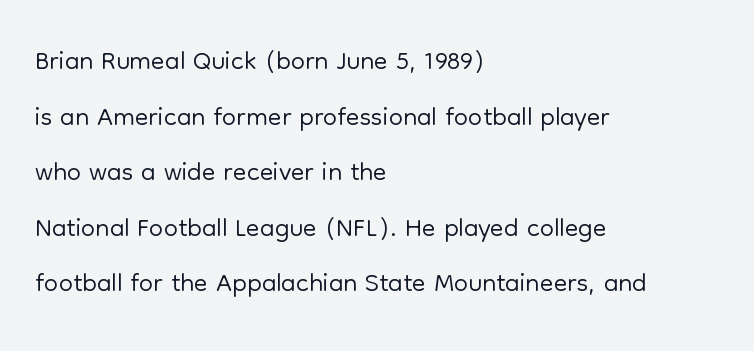
Q: Is the text bold? A: No.
Q: Is the text italic (slanted)? A: No, it is upright.
Q: Is the typeface a serif or a sans-serif typeface? A: Sans-serif.
Q: Is the text underlined? A: No.
Q: How is the paragraph aligned? A: Left-aligned.
Q: Is the spacing between letters normal or unusually wide? A: Normal.
Q: Is the spacing between lines tight, normal or loose? A: Normal.
Q: Width (condensed, normal, or wide)? A: Normal.
Q: Stroke contrast? A: Low.
Q: x-height? A: Medium.
Q: Monospaced? A: No.
